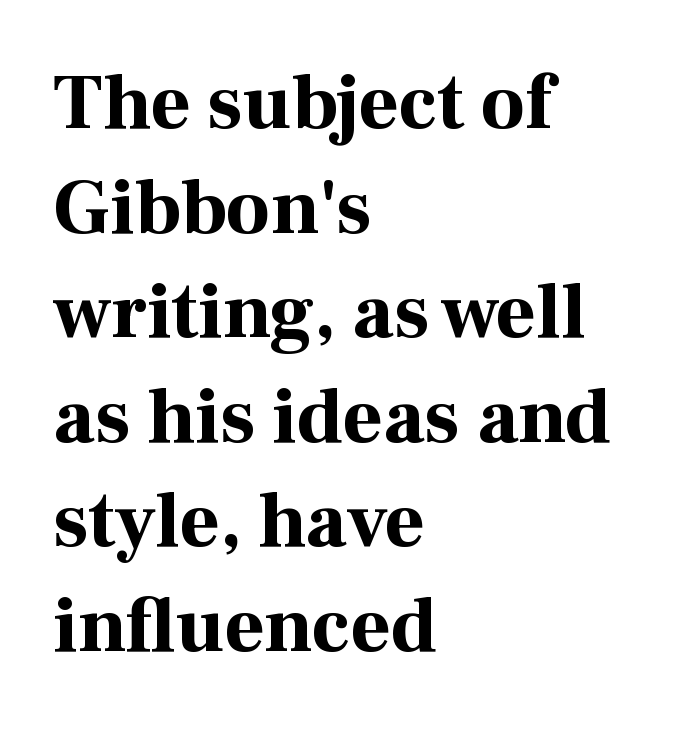
{"serif": "yes", "italic": "no", "bold": "yes", "weight": "bold", "width": "normal", "stroke_contrast": "high", "x_height": "medium", "monospaced": "no", "underline": "no", "align": "left", "line_spacing": "normal", "line_spacing_ratio": 1.34, "letter_spacing": "normal", "letter_spacing_em": 0.0, "glyph_px": 78}
